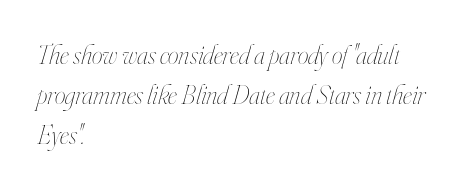
Teacher's note: observe the even left margin — that is flush-left alignment. Anything drawn beneath the words? Only blank space. Look at the tracking — it's just the regular setting, nothing added. If you drew a line through each stem, it would be angled.
